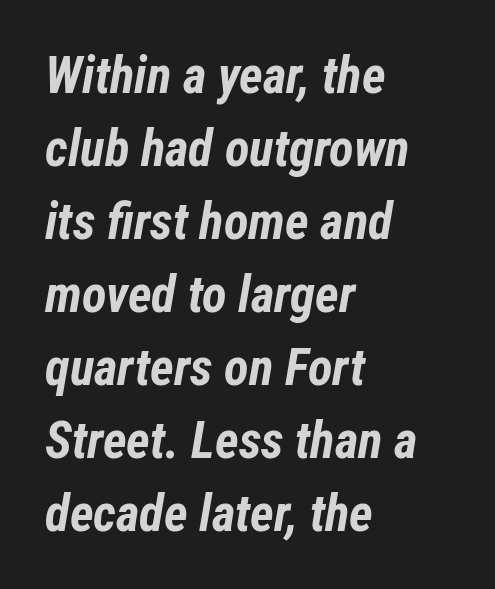
The image shows 51 px bold, condensed type, italic (leaning right); set left-aligned, normal line spacing (1.43x), normal letter spacing, not underlined; low stroke contrast and a medium x-height.
